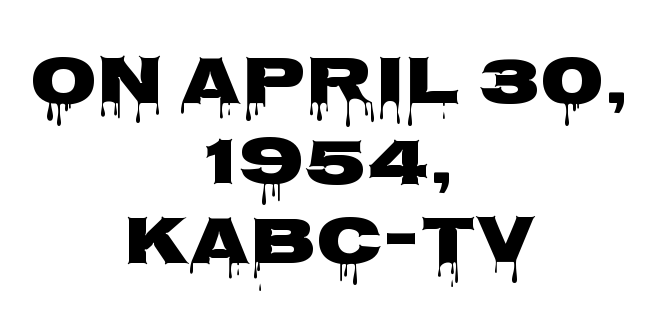
{"serif": "no", "italic": "no", "width": "wide", "stroke_contrast": "low", "x_height": "large", "monospaced": "no", "underline": "no", "align": "center", "line_spacing_ratio": 1.16, "letter_spacing": "normal", "letter_spacing_em": 0.0, "glyph_px": 69}
